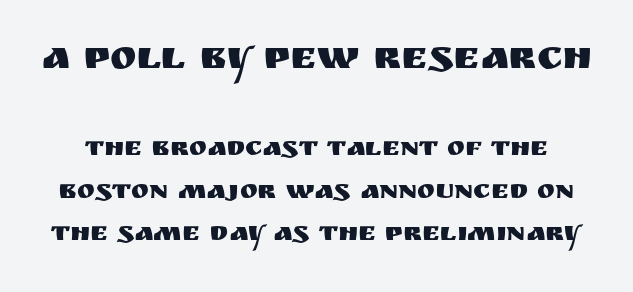
Notice how descenders clear the ascenders below comfortably — that's standard leading. Is this a fixed-width face? No — the glyphs have proportional, varying widths. Notice how the stems are strictly vertical — no italics here. What kind of face is this? One without serifs — a sans. The block sitting higher on the canvas is the one with enlarged characters.
